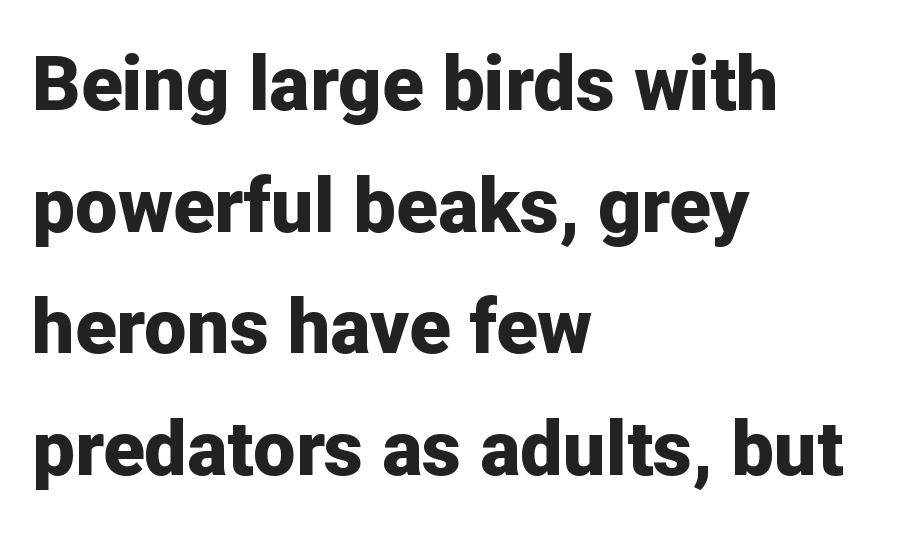
The image shows 76 px bold sans-serif type, upright; set left-aligned, normal line spacing (1.6x), normal letter spacing, not underlined; low stroke contrast and a medium x-height.
